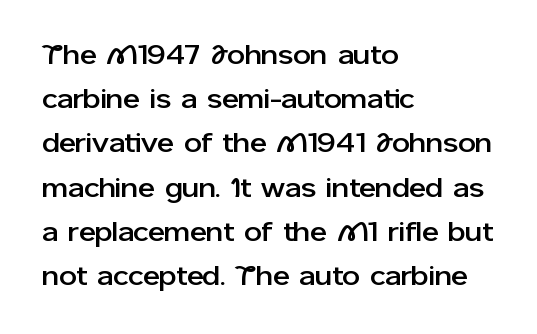
You could call the tracking neutral — neither tight nor loose. Typographically, this falls in the sans-serif category. Short and long lines alike share a common starting point at left. A typesetter would call this leading conventional body-copy spacing.
